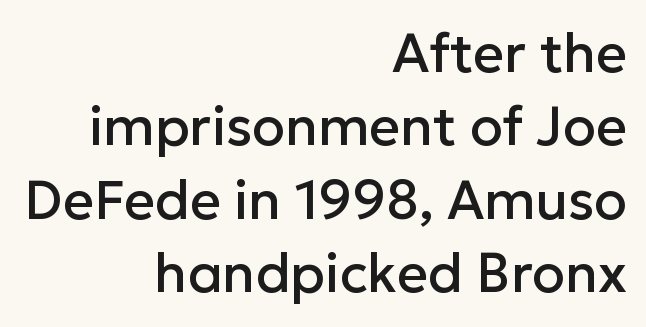
The image shows 54 px sans-serif type, upright; set right-aligned, normal line spacing (1.36x), normal letter spacing, not underlined; low stroke contrast and a medium x-height.
